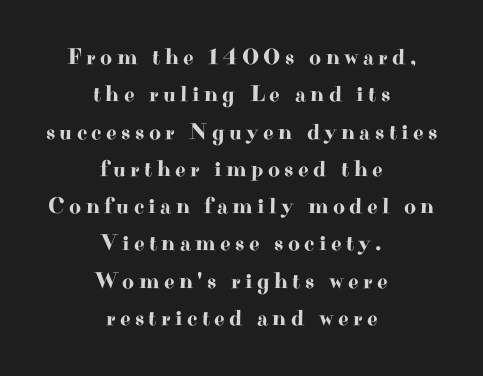
The letters stand straight up with perfectly vertical stems. The lines sit at an ordinary, default distance from one another. A student would call this center alignment; a typographer would say set centered. Type without underlining.
